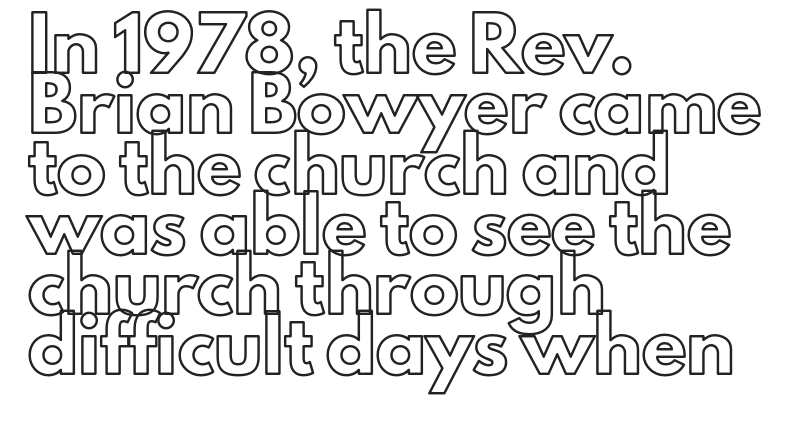
The image shows 49 px text type, upright; set left-aligned, line spacing 1.23x, normal letter spacing, not underlined; a small x-height.
